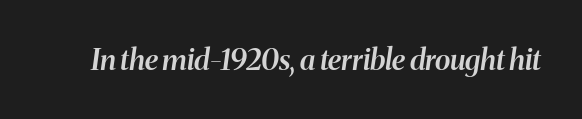
How heavy is the stroke? Medium-heavy — a semibold, shy of bold. When letters slant like this, we call the style italic. Looks like regular typesetting: each glyph gets only the width it needs. The tracking reads as untouched default to a designer's eye.
